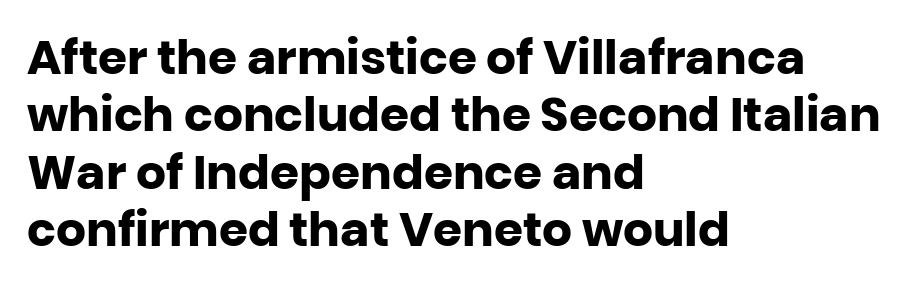
The image shows 47 px heavy sans-serif type, upright; set left-aligned, line spacing 1.22x, normal letter spacing, not underlined; low stroke contrast and a large x-height.
